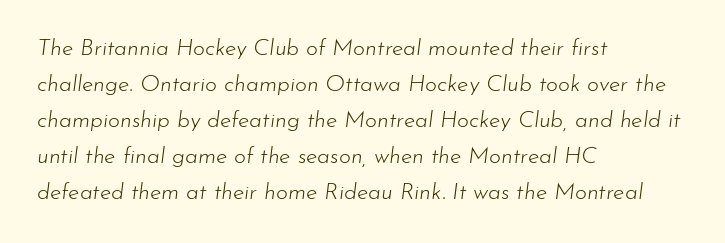
Rule under the text: the space is simply empty. The lines are quadded left. Tall strokes in this sample are angled rather than plumb. Spacing between characters is what you'd get straight out of the box. The weight tops out at a normal text grade. If you measured baseline to baseline, you'd find a middling distance.
